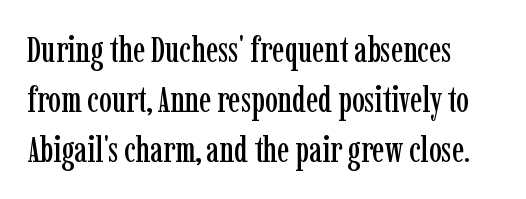
The image shows 36 px condensed serif type, upright; set left-aligned, normal line spacing (1.39x), normal letter spacing, not underlined; low stroke contrast and a medium x-height.
